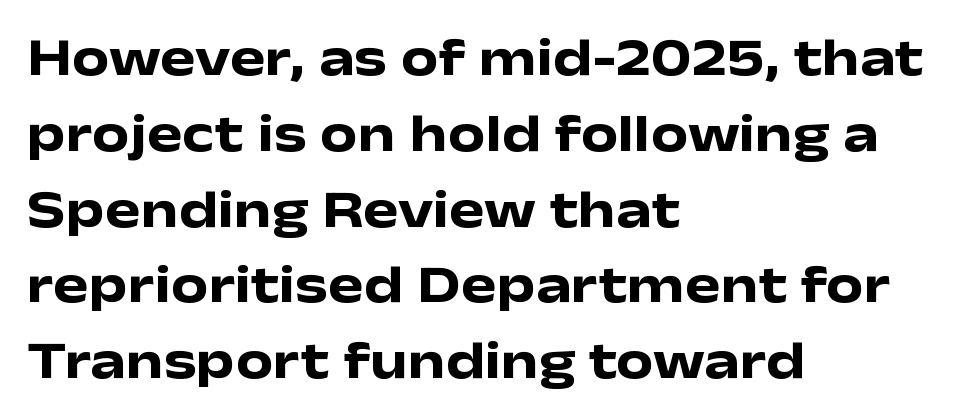
The image shows 53 px heavy, wide sans-serif type, upright; set left-aligned, normal line spacing (1.43x), normal letter spacing, not underlined; low stroke contrast and a medium x-height.
